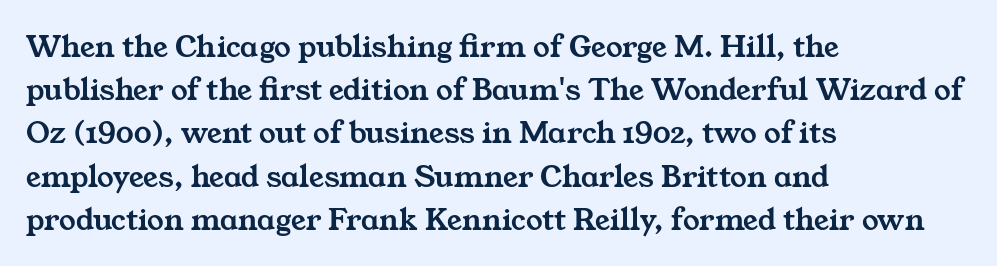
The image shows 33 px wide serif type; set left-aligned, normal line spacing (1.31x), normal letter spacing, not underlined; medium stroke contrast and a medium x-height.
